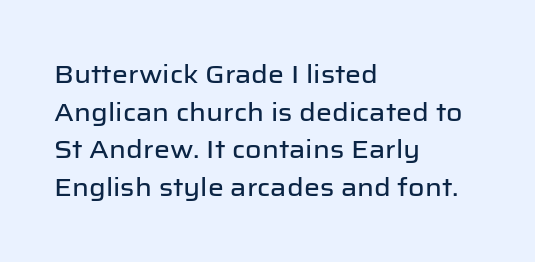
The image shows 25 px text type, upright; set left-aligned, normal line spacing (1.51x), normal letter spacing, not underlined.
